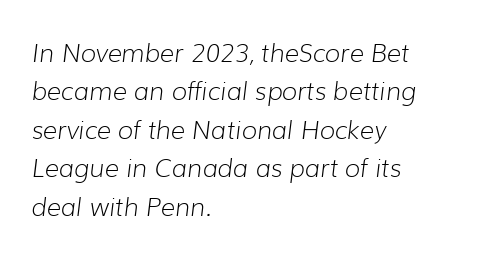
How would I describe the line gaps? Plain and ordinary. Any mark beneath the type? The region is blank. Caption: standard tracking, unaltered. Letters have the restrained weight of plain body copy at most.
